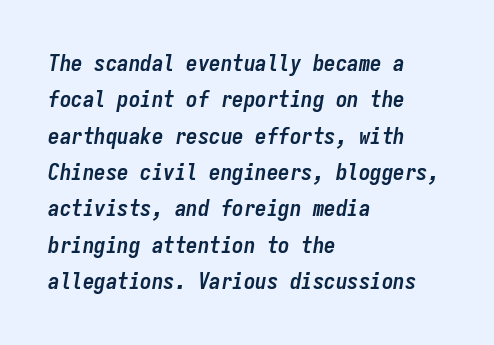
{"italic": "yes", "lean": "right", "slant_degrees": 9, "bold": "yes", "underline": "no", "align": "left", "line_spacing": "normal", "line_spacing_ratio": 1.58, "letter_spacing": "normal", "letter_spacing_em": 0.0, "glyph_px": 23}
